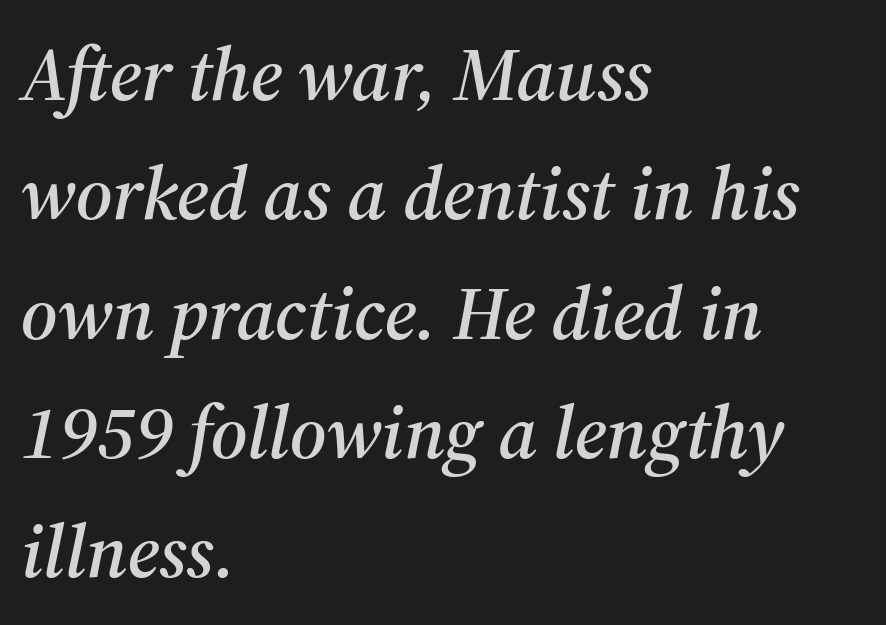
Every character sits at an angle, as italics do. The letters carry serifs — small finishing strokes at the ends of their stems. The zone under the glyphs is completely vacant. The rows are spaced the way most documents space them. The passage shown has conventional tracking throughout.
